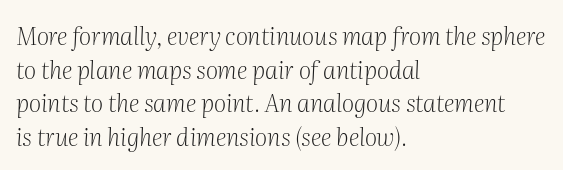
Q: Is the text bold? A: No.
Q: Is the text italic (slanted)? A: Yes, it leans right by about 2 degrees.
Q: Is the text underlined? A: No.
Q: How is the paragraph aligned? A: Left-aligned.
Q: Is the spacing between letters normal or unusually wide? A: Normal.
Q: Is the spacing between lines tight, normal or loose? A: Normal.
